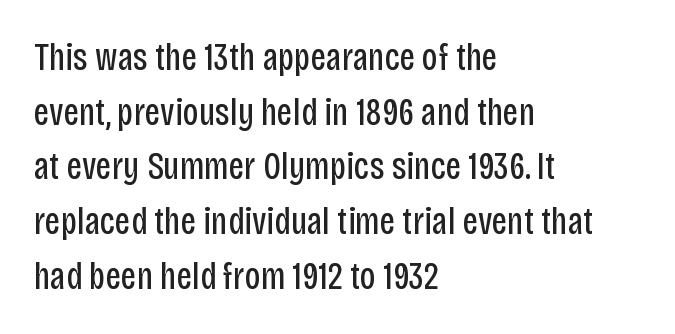
Notice how descenders clear the ascenders below comfortably — that's standard leading. Type style note: lacks serifs. Compared with typical body copy, the letter spacing here is the same. Characters remain perfectly vertical along every line.
